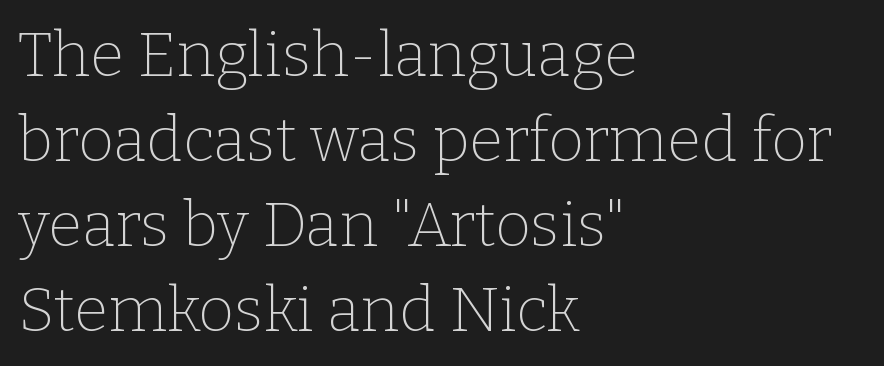
The image shows 62 px thin serif type, upright; set left-aligned, normal line spacing (1.37x), normal letter spacing, not underlined; low stroke contrast and a medium x-height.
